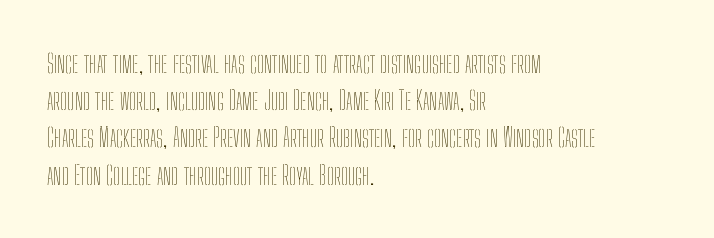
Q: Is the text bold? A: No.
Q: Is the text italic (slanted)? A: No, it is upright.
Q: Is the text underlined? A: No.
Q: How is the paragraph aligned? A: Left-aligned.
Q: Is the spacing between letters normal or unusually wide? A: Normal.
Q: Is the spacing between lines tight, normal or loose? A: Normal.
